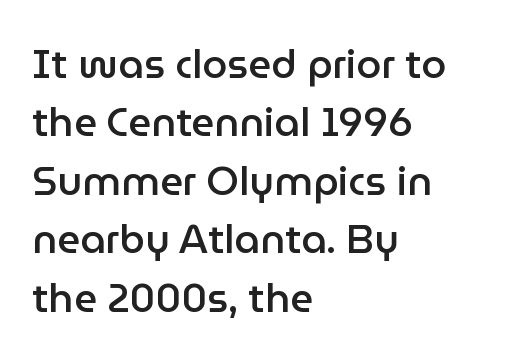
Q: Is the text bold? A: Semi-bold.
Q: Is the text italic (slanted)? A: No, it is upright.
Q: Is the typeface a serif or a sans-serif typeface? A: Sans-serif.
Q: Is the text underlined? A: No.
Q: How is the paragraph aligned? A: Left-aligned.
Q: Is the spacing between letters normal or unusually wide? A: Normal.
Q: Is the spacing between lines tight, normal or loose? A: Normal.
Q: Width (condensed, normal, or wide)? A: Normal.
Q: Stroke contrast? A: Low.
Q: x-height? A: Medium.
Q: Monospaced? A: No.
